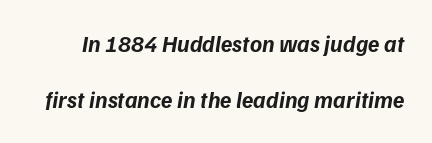
Vertically, the passage feels expansive, rows floating well apart. Plain, unruled lines of type. Look at the tracking — it's just the regular setting, nothing added. On the weight axis this lands at bold, roughly 700.
